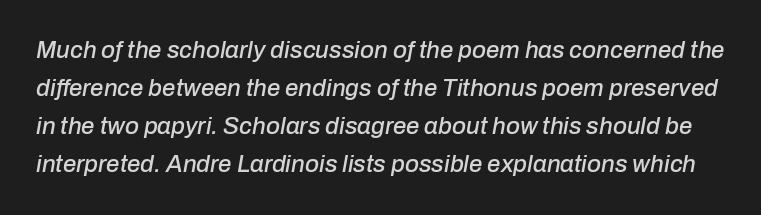
Characters are canted at an angle relative to the baseline's perpendicular. Vertically, the passage feels balanced, rows spaced as you'd expect. Does extra space separate the letters? No, they use regular spacing. Plain, unruled lines of type.
